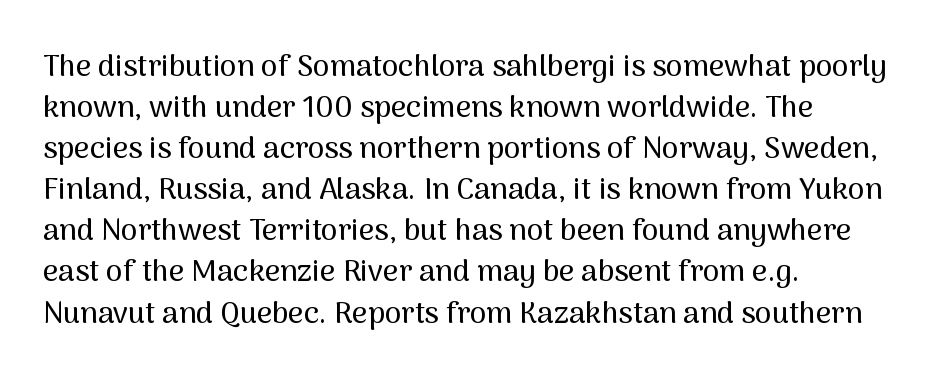
The image shows 30 px sans-serif type, upright; set left-aligned, normal line spacing (1.37x), normal letter spacing, not underlined; medium stroke contrast and a medium x-height.
